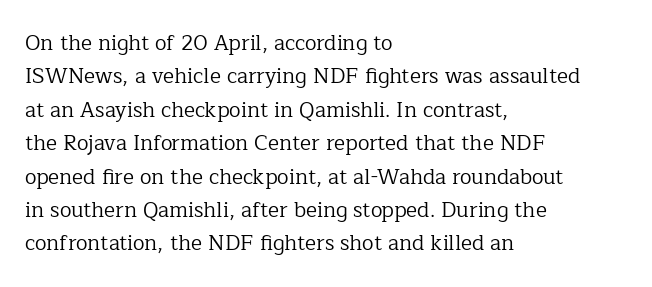
The image shows 21 px text type, upright; set left-aligned, normal line spacing (1.59x), normal letter spacing, not underlined.
